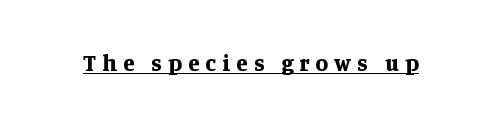
Compared with an ordinary text face, these strokes are far heavier — a full bold. Glyph-to-glyph distance is far greater than everyday printed text. These lines were composed using upright roman letters. This is underlined copy, the kind a proofreader might mark for attention.
